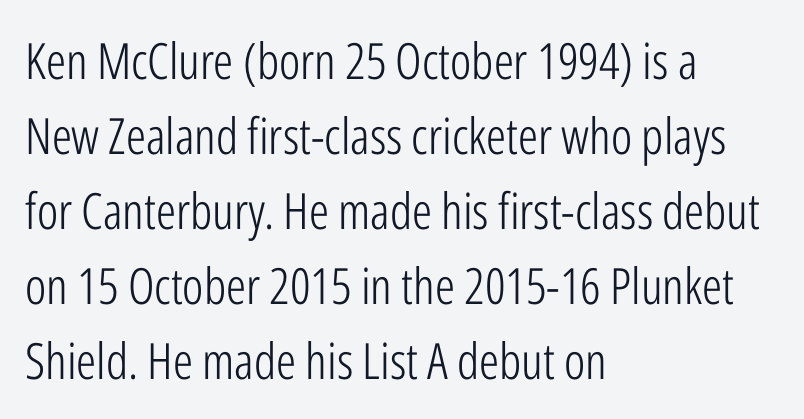
Each word holds together tightly as a unit, with standard inter-letter gaps. This is the regular roman posture of the typeface. Think standard paragraph weight, or any step lighter than that. Plain, unruled lines of type.
